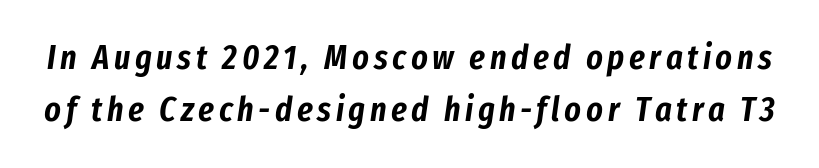
Q: Is the text italic (slanted)? A: Yes, it leans right by about 8 degrees.
Q: Is the text underlined? A: No.
Q: Is the spacing between lines tight, normal or loose? A: Normal.
Q: Width (condensed, normal, or wide)? A: Condensed.
Q: Stroke contrast? A: Low.
Q: x-height? A: Medium.
Q: Monospaced? A: No.
